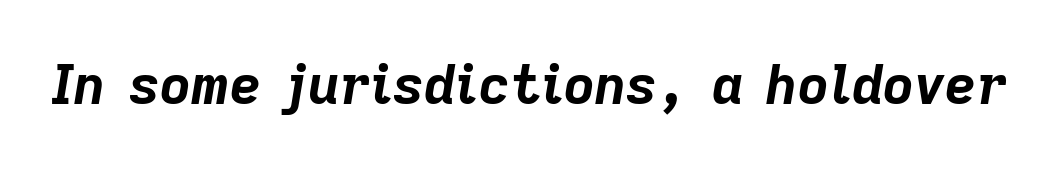
Each row of text sits above clean, open space. The face used here has a pronounced slope to its letters. This sample has the flowing, uneven cadence of proportional lettering. Look at the stroke-to-counter ratio: heavy, a bold. Observe the ordinary spacing: letters are neighbours, not strangers.
